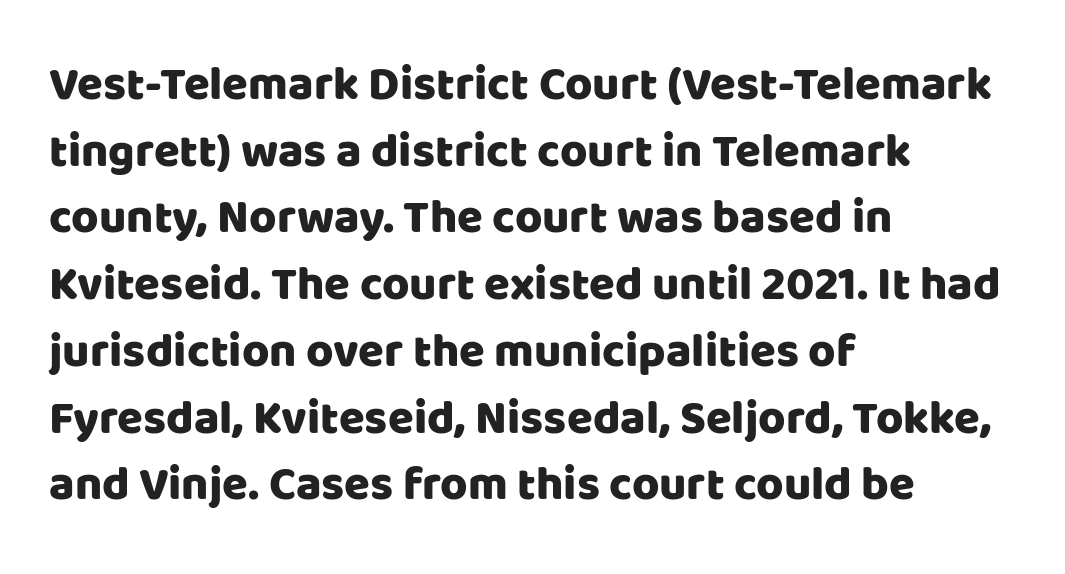
The image shows 47 px sans-serif type, upright; set left-aligned, normal line spacing (1.42x), normal letter spacing, not underlined; low stroke contrast and a large x-height.
